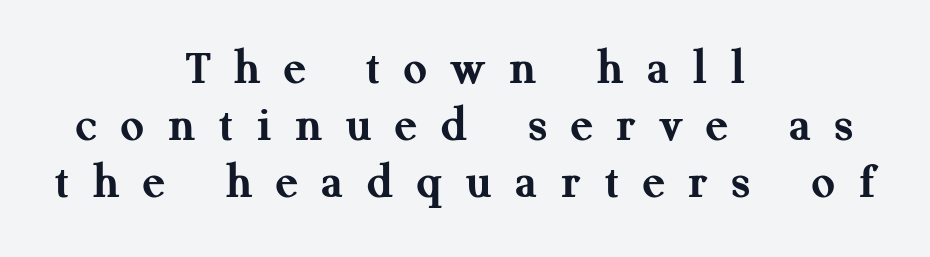
The image shows 51 px semibold serif type, upright; set centered, tight line spacing (1.12x), unusually wide letter spacing (+0.47 em), not underlined; medium stroke contrast and a medium x-height.
